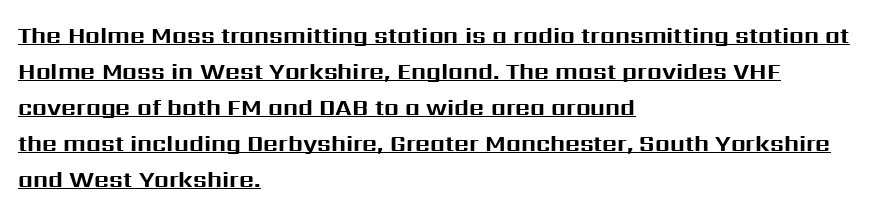
Q: Is the text bold? A: Yes.
Q: Is the text italic (slanted)? A: No, it is upright.
Q: Is the text underlined? A: Yes.
Q: How is the paragraph aligned? A: Left-aligned.
Q: Is the spacing between letters normal or unusually wide? A: Normal.
Q: Is the spacing between lines tight, normal or loose? A: Normal.
